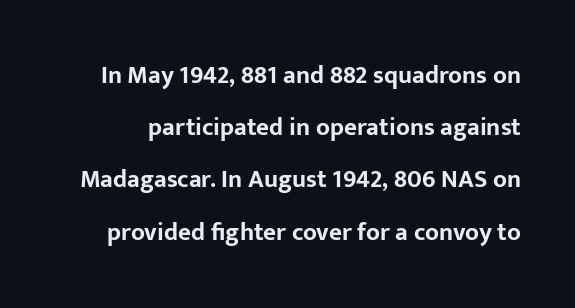
Glyph-to-glyph distance matches everyday printed text. Bold? Absolutely — the strokes are thick and heavy. Nobody drew a line under any word here. The line-height multiplier appears high, well above default. In terms of posture, this sample is upright.
